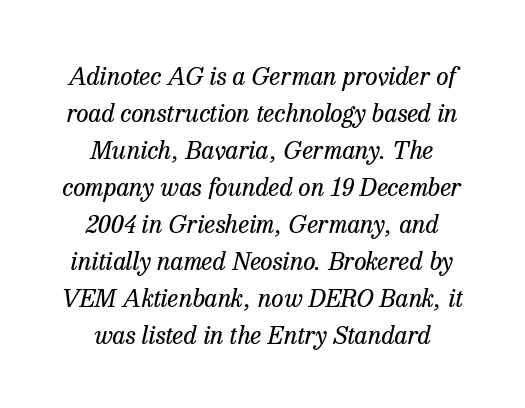
The image shows 25 px text type, italic (leaning right); set centered, normal line spacing (1.48x), normal letter spacing, not underlined.
